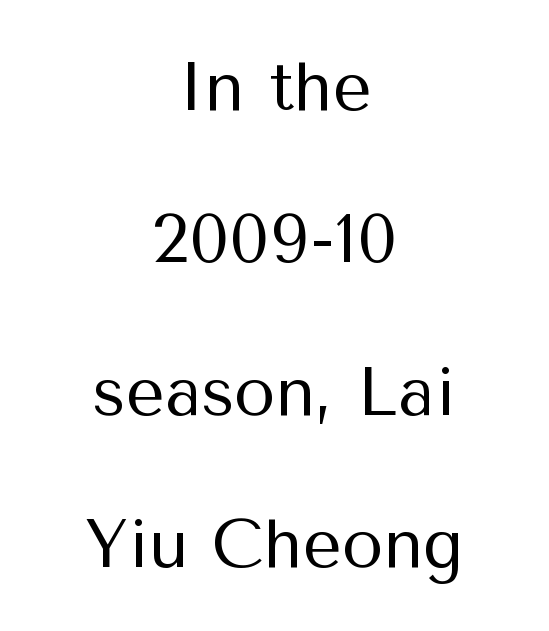
Q: Is the text bold? A: No.
Q: Is the text italic (slanted)? A: No, it is upright.
Q: Is the typeface a serif or a sans-serif typeface? A: Sans-serif.
Q: Is the text underlined? A: No.
Q: How is the paragraph aligned? A: Centered.
Q: Is the spacing between letters normal or unusually wide? A: Normal.
Q: Is the spacing between lines tight, normal or loose? A: Loose.
Q: Width (condensed, normal, or wide)? A: Normal.
Q: Stroke contrast? A: Medium.
Q: x-height? A: Medium.
Q: Monospaced? A: No.
